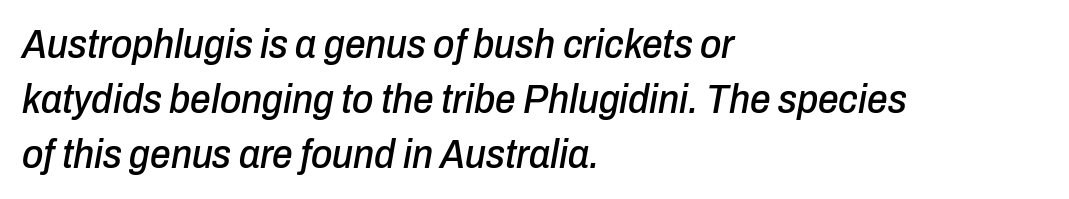
{"italic": "yes", "lean": "right", "slant_degrees": 10, "width": "condensed", "stroke_contrast": "low", "x_height": "medium", "monospaced": "no", "underline": "no", "align": "left", "line_spacing": "normal", "line_spacing_ratio": 1.34, "letter_spacing": "normal", "letter_spacing_em": 0.0, "glyph_px": 41}
